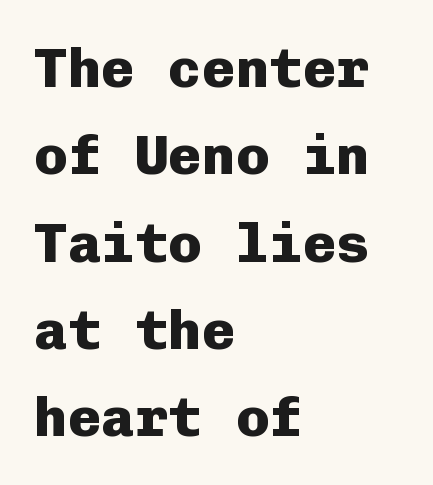
Q: Is the text bold? A: Yes.
Q: Is the text italic (slanted)? A: No, it is upright.
Q: Is the typeface a serif or a sans-serif typeface? A: Sans-serif.
Q: Is the text underlined? A: No.
Q: How is the paragraph aligned? A: Left-aligned.
Q: Is the spacing between letters normal or unusually wide? A: Normal.
Q: Is the spacing between lines tight, normal or loose? A: Normal.
Q: Width (condensed, normal, or wide)? A: Normal.
Q: Stroke contrast? A: Low.
Q: x-height? A: Medium.
Q: Monospaced? A: Yes.
